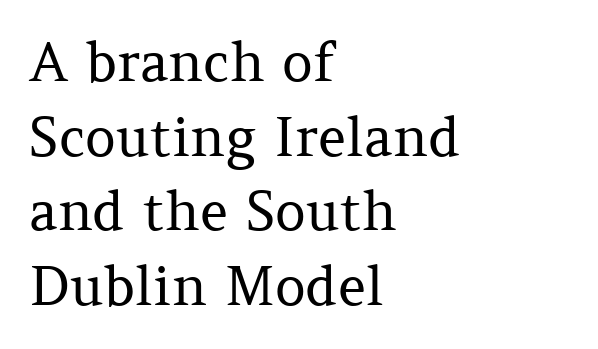
You could not count columns in this text — the font is proportionally spaced. Examine the stroke ends and you'll spot serifs. Leading matches the norm, producing a regular column. Underlining? Definitely not there. Vertical strokes here are truly vertical.
